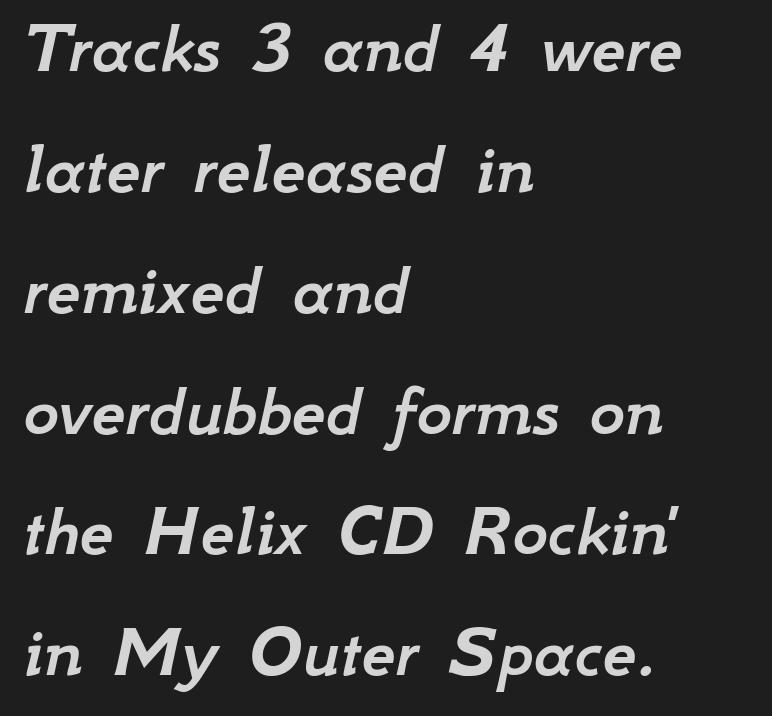
Yep, that's italic — everything's leaning. Regarding leading, the lines here are spaced in the standard way. A clean baseline with only descenders dipping below it. This sample has the flowing, uneven cadence of proportional lettering. You could call the tracking neutral — neither tight nor loose. Layout note: lines flush left.
